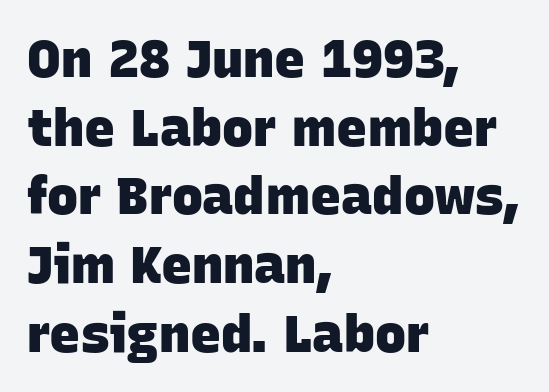
{"serif": "no", "bold": "yes", "weight": "heavy", "width": "normal", "stroke_contrast": "low", "x_height": "large", "monospaced": "no", "underline": "no", "align": "left", "line_spacing": "normal", "line_spacing_ratio": 1.32, "letter_spacing": "normal", "letter_spacing_em": 0.0, "glyph_px": 52}
